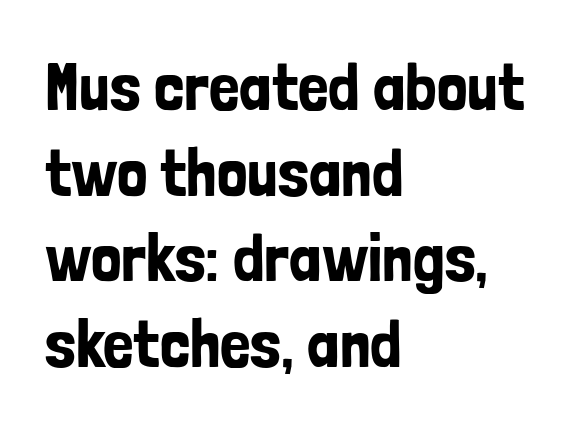
Q: Is the text italic (slanted)? A: No, it is upright.
Q: Is the typeface a serif or a sans-serif typeface? A: Sans-serif.
Q: Is the text underlined? A: No.
Q: How is the paragraph aligned? A: Left-aligned.
Q: Is the spacing between letters normal or unusually wide? A: Normal.
Q: Is the spacing between lines tight, normal or loose? A: Normal.
Q: Width (condensed, normal, or wide)? A: Condensed.
Q: Stroke contrast? A: Low.
Q: x-height? A: Medium.
Q: Monospaced? A: No.
